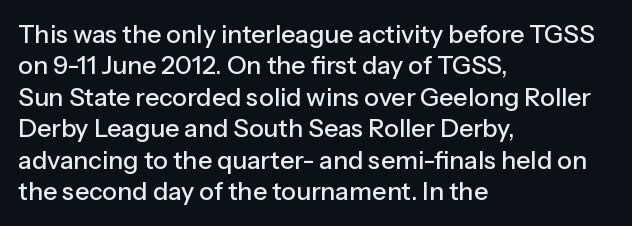
The image shows 25 px text type, upright; set left-aligned, normal line spacing (1.26x), normal letter spacing, not underlined.
